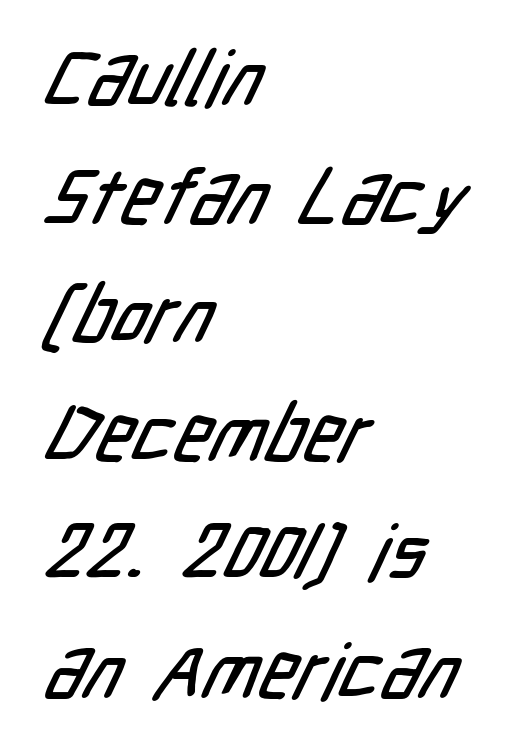
Descenders hang freely into open space. The passage shown has conventional tracking throughout. How would I describe the line gaps? Plain and ordinary. One-word summary of the alignment: left. Character widths vary here, with narrow letters taking less room than wide ones.
